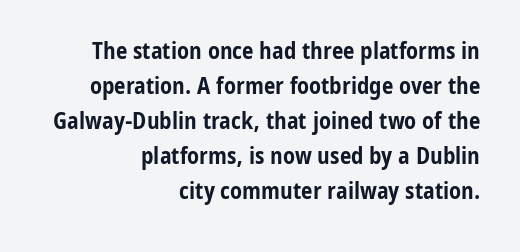
{"italic": "no", "bold": "yes", "underline": "no", "align": "right", "line_spacing": "normal", "line_spacing_ratio": 1.52, "letter_spacing": "normal", "letter_spacing_em": 0.0, "glyph_px": 23}
